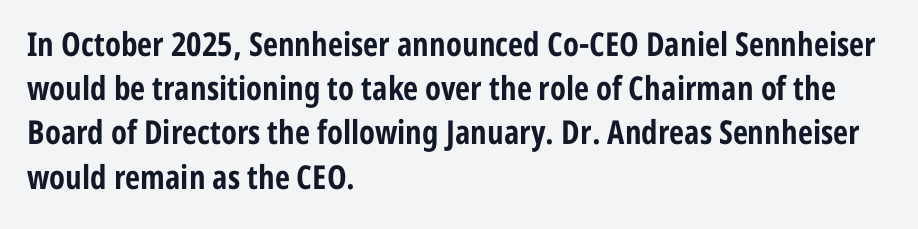
The foot of each line stays bare and open. These lines sit exactly where default settings would place them. Looks like regular typesetting: each glyph gets only the width it needs. Are there feet on the stems? There aren't — it's a sans.
